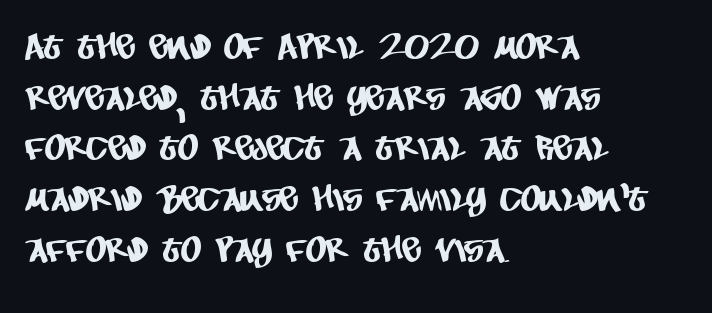
You could call the tracking neutral — neither tight nor loose. The passage shown stacks its lines at a standard gap. Grotesque or geometric, the face here clearly has no serifs. Is the block centered? No — it sits flush against the left margin. The face used here is proportionally spaced, like ordinary book or web type.
